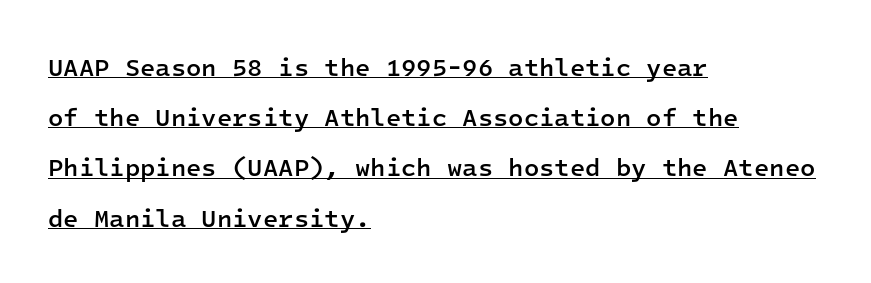
This is underlined copy, the kind a proofreader might mark for attention. Students, this is semibold: more ink than regular, less than bold. Quick note: interline space is abundant. In CSS terms this would be text-align: left. Glyph-to-glyph distance matches everyday printed text.
